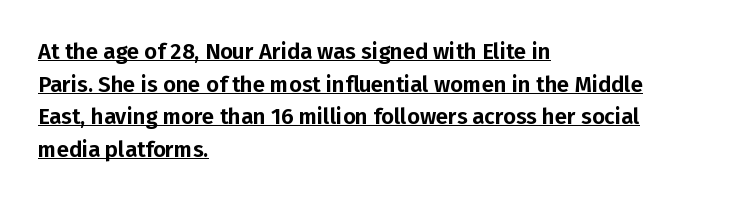
The image shows 22 px text type, upright; set left-aligned, normal line spacing (1.48x), normal letter spacing, underlined.
